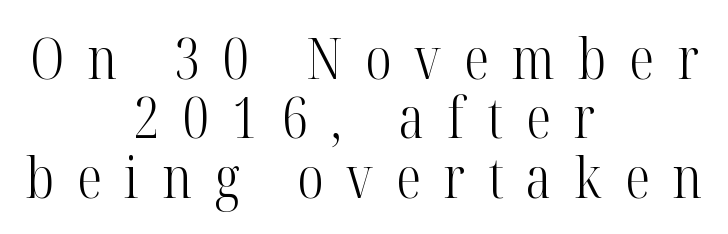
{"serif": "yes", "italic": "no", "bold": "no", "weight": "light", "width": "condensed", "stroke_contrast": "high", "x_height": "medium", "monospaced": "no", "underline": "no", "align": "center", "line_spacing": "tight", "line_spacing_ratio": 1.06, "letter_spacing": "wide", "letter_spacing_em": 0.41, "glyph_px": 56}
